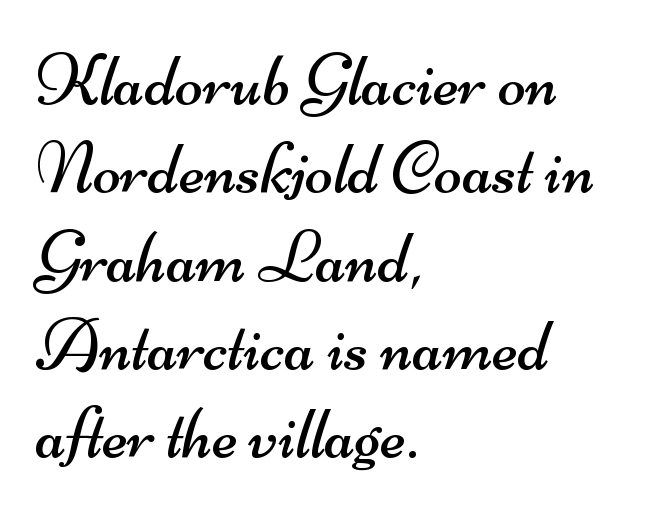
You could call the tracking neutral — neither tight nor loose. On a weight scale, this lands at 450 or below. Honestly, there is no underline to notice here at all. Leftover space on each line is placed entirely after the last word. The letters advance in unequal steps, a hallmark of proportional type. No feet cap the strokes, marking this as sans-serif type.
